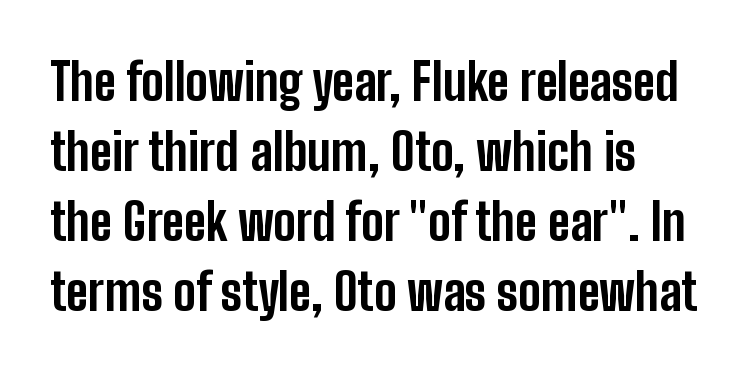
{"serif": "no", "italic": "no", "bold": "yes", "weight": "bold", "width": "condensed", "stroke_contrast": "low", "x_height": "medium", "monospaced": "no", "underline": "no", "line_spacing": "normal", "line_spacing_ratio": 1.37, "letter_spacing": "normal", "letter_spacing_em": 0.0, "glyph_px": 51}
